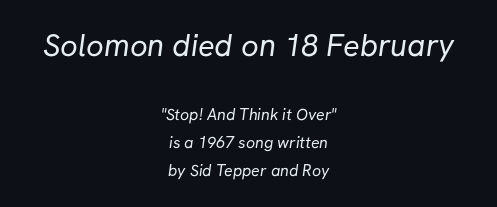
The letterforms sit shoulder to shoulder at normal distance. Character widths vary here, with narrow letters taking less room than wide ones. The rendering positions every line midway between the sides. Each letter's strokes conclude bluntly, with no projecting serifs. The strip under each line holds only bare page. This is not heavy type; no bold has been used.
